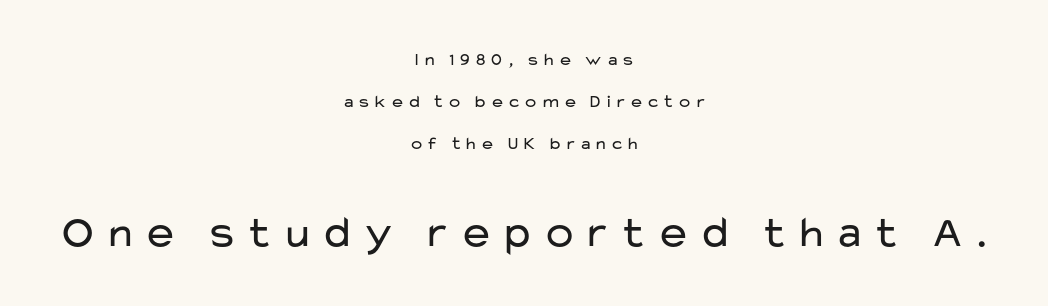
Q: Is the text bold? A: No.
Q: Is the text italic (slanted)? A: No, it is upright.
Q: Is the typeface a serif or a sans-serif typeface? A: Sans-serif.
Q: Is the text underlined? A: No.
Q: How is the paragraph aligned? A: Centered.
Q: Is the spacing between lines tight, normal or loose? A: Loose.
Q: Which block of text is set in a larger size, the first (top) or the second (bottom)? A: The second (bottom) one.
Q: Width (condensed, normal, or wide)? A: Wide.
Q: Stroke contrast? A: Low.
Q: x-height? A: Medium.
Q: Monospaced? A: No.
